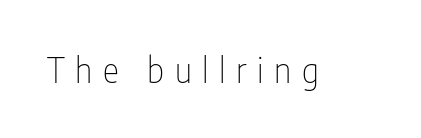
The characters display no serif detailing; their extremities are plain. This is roman type, the default non-slanted kind. This rendering features lettering with no underline. Glyph-to-glyph distance is far greater than everyday printed text. Character widths vary here, with narrow letters taking less room than wide ones. The typesetting does not lean heavy: it is not bold.
